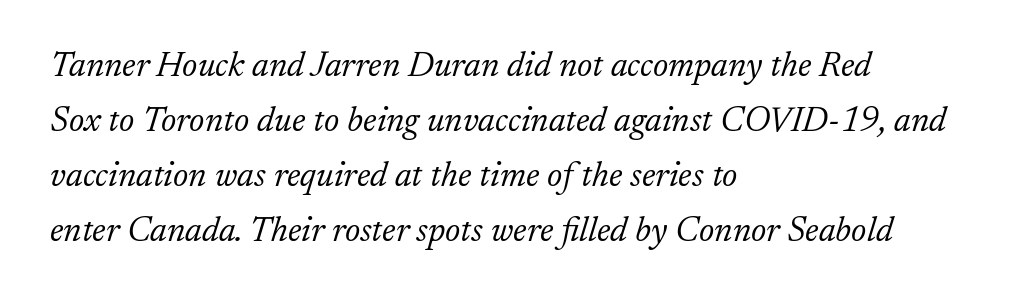
Q: Is the text bold? A: No.
Q: Is the text italic (slanted)? A: Yes, it leans right by about 17 degrees.
Q: Is the typeface a serif or a sans-serif typeface? A: Serif.
Q: Is the text underlined? A: No.
Q: How is the paragraph aligned? A: Left-aligned.
Q: Is the spacing between letters normal or unusually wide? A: Normal.
Q: Is the spacing between lines tight, normal or loose? A: Normal.
Q: Width (condensed, normal, or wide)? A: Normal.
Q: Stroke contrast? A: Low.
Q: x-height? A: Small.
Q: Monospaced? A: No.
